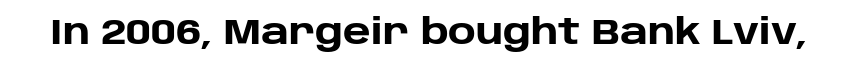
The face used here is proportionally spaced, like ordinary book or web type. Stroke terminals: plain, sans-serif. Quick note: underline off. The passage shown has conventional tracking throughout. Every letter is thick-stroked: bold, no question. Designer's note — italics off, roman on.
